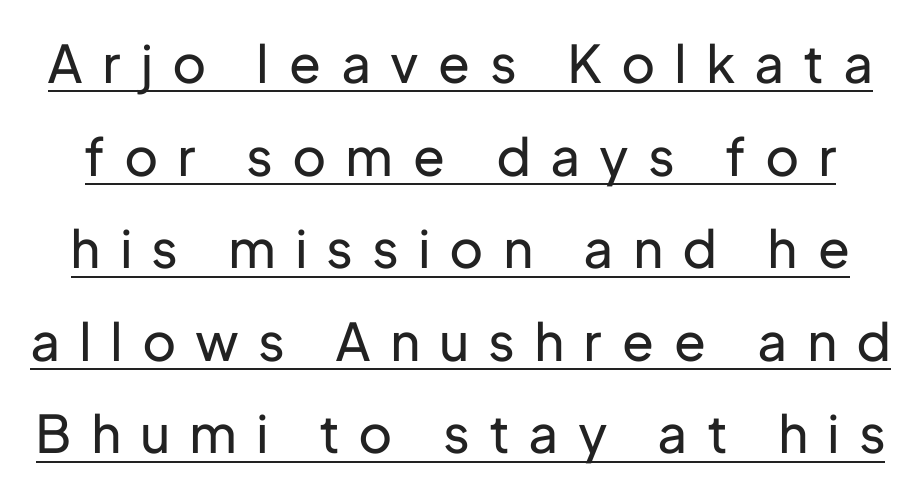
Emphasis is given by a line drawn under the lettering. The rendering shows plain stroke endings on the letterforms — a sans-serif design. Think of a printed novel: that variable character pitch is what you see here. Glyph-to-glyph distance is far greater than everyday printed text.
